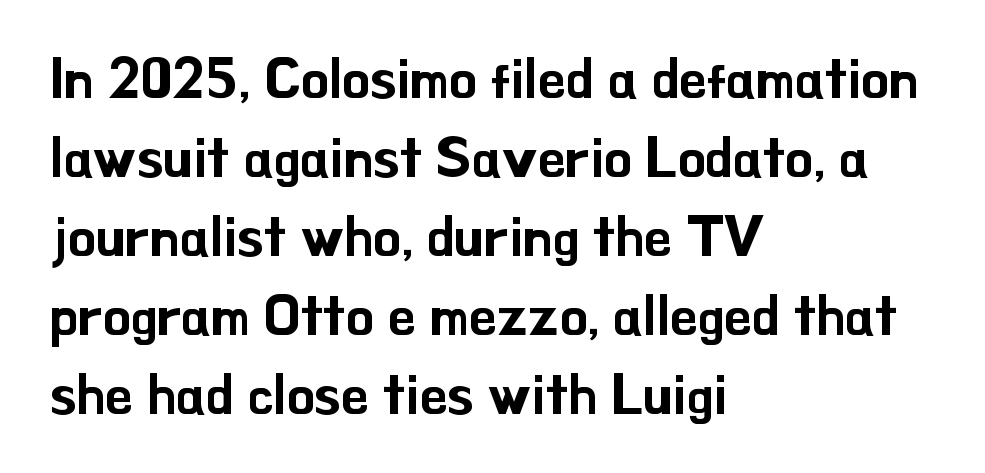
This sample uses an upright cut, with every glyph sitting square on the baseline. All the whitespace from short lines collects on the right. This is sans-serif lettering, the kind often seen on screens and signage. The tracking reads as untouched default to a designer's eye.
